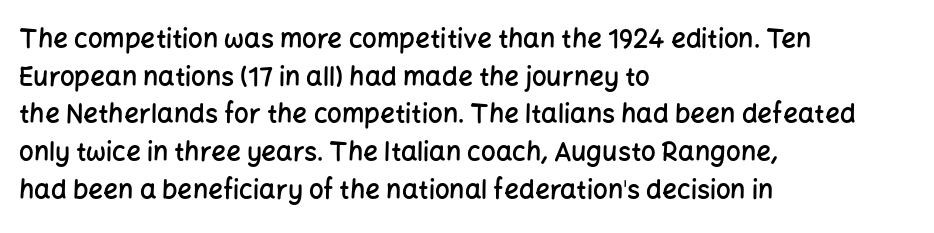
Reading down the column, the eye jumps a familiar distance to each next line. How are the letters spaced? Ordinarily, with no added tracking. The text block is weighted toward the left margin, trailing off unevenly rightward. The letters stand upright; this is a roman face.
